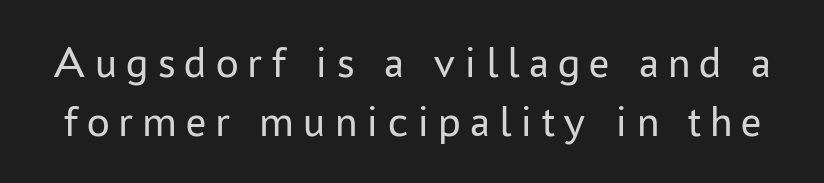
The image shows 45 px regular-weight sans-serif type, upright; set normal line spacing (1.32x), unusually wide letter spacing (+0.2 em), not underlined; low stroke contrast and a medium x-height.
